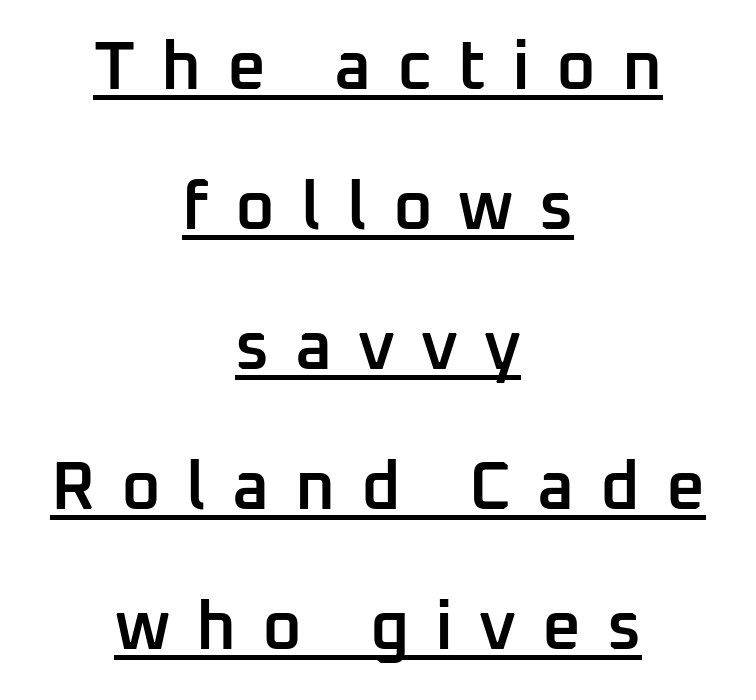
Q: Is the text bold? A: Semi-bold.
Q: Is the text italic (slanted)? A: No, it is upright.
Q: Is the typeface a serif or a sans-serif typeface? A: Sans-serif.
Q: Is the text underlined? A: Yes.
Q: How is the paragraph aligned? A: Centered.
Q: Is the spacing between letters normal or unusually wide? A: Unusually wide.
Q: Is the spacing between lines tight, normal or loose? A: Loose.
Q: Width (condensed, normal, or wide)? A: Normal.
Q: Stroke contrast? A: Low.
Q: x-height? A: Medium.
Q: Monospaced? A: No.
